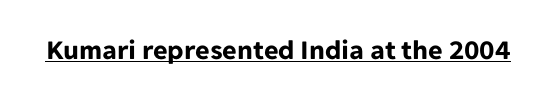
These lines are composed in type without serifs. How are the letters spaced? Ordinarily, with no added tracking. Caption: bold face, heavy strokes. This is underlined copy, the kind a proofreader might mark for attention. This sample uses an upright cut, with every glyph sitting square on the baseline. Each letter keeps its own natural width here, so spacing adapts to shape.
